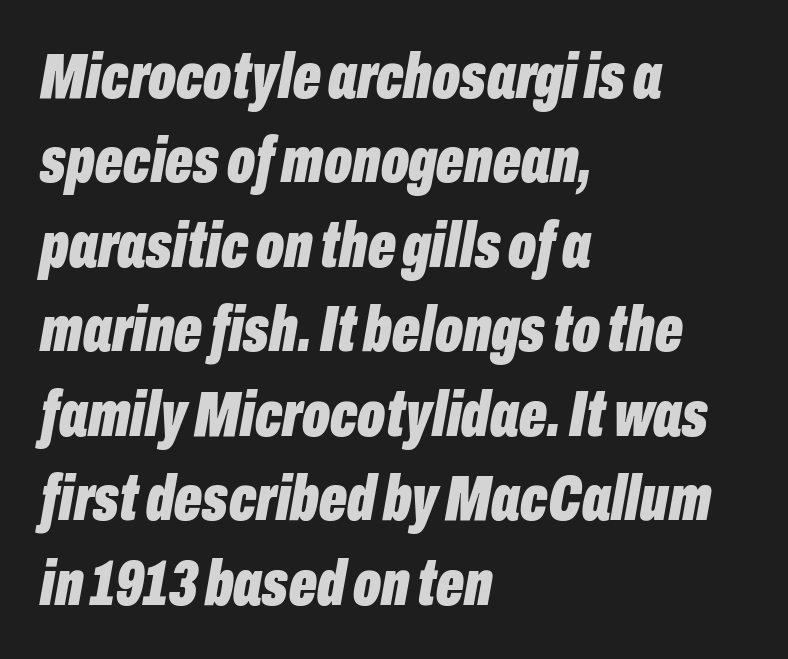
These lines are set flush left with a ragged right edge. Vertically, the passage feels balanced, rows spaced as you'd expect. The gaps between neighbouring characters are ordinary and unremarkable. Character widths vary here, with narrow letters taking less room than wide ones.
